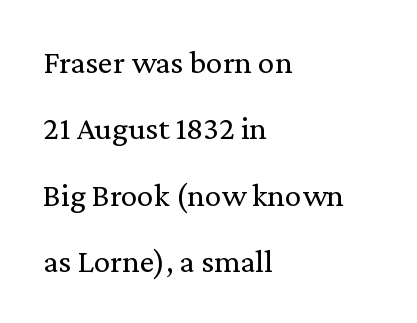
{"serif": "yes", "italic": "no", "bold": "no", "weight": "regular", "width": "normal", "stroke_contrast": "low", "x_height": "medium", "monospaced": "no", "underline": "no", "align": "left", "line_spacing": "loose", "line_spacing_ratio": 2.01, "letter_spacing": "normal", "letter_spacing_em": 0.0, "glyph_px": 33}
